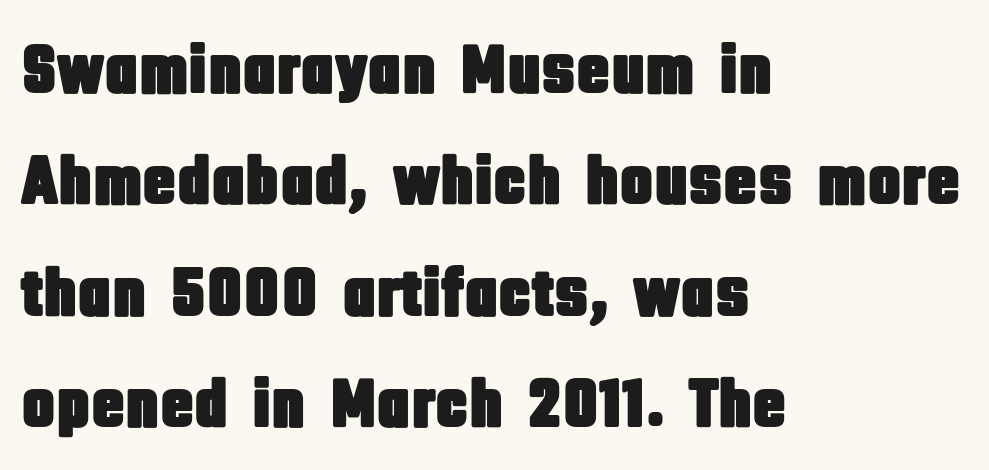
Q: Is the text italic (slanted)? A: No, it is upright.
Q: Is the typeface a serif or a sans-serif typeface? A: Sans-serif.
Q: Is the text underlined? A: No.
Q: How is the paragraph aligned? A: Left-aligned.
Q: Is the spacing between letters normal or unusually wide? A: Normal.
Q: Is the spacing between lines tight, normal or loose? A: Normal.
Q: Width (condensed, normal, or wide)? A: Condensed.
Q: Stroke contrast? A: Low.
Q: x-height? A: Large.
Q: Monospaced? A: No.
